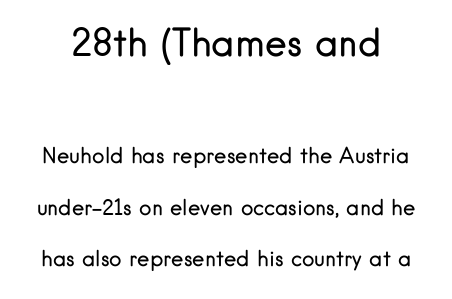
Q: Is the text bold? A: No.
Q: Is the text italic (slanted)? A: No, it is upright.
Q: Is the typeface a serif or a sans-serif typeface? A: Sans-serif.
Q: Is the text underlined? A: No.
Q: Is the spacing between letters normal or unusually wide? A: Normal.
Q: Is the spacing between lines tight, normal or loose? A: Loose.
Q: Which block of text is set in a larger size, the first (top) or the second (bottom)? A: The first (top) one.
Q: Width (condensed, normal, or wide)? A: Normal.
Q: Stroke contrast? A: Low.
Q: x-height? A: Small.
Q: Monospaced? A: No.
